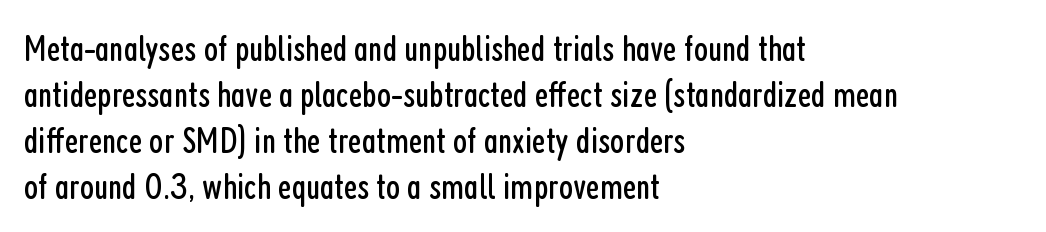
The strip under each line holds only bare page. The rendering keeps characters at their native spacing. Varying glyph widths throughout — classic text-font behaviour. No italicization has been applied; the sample stays upright. Type style note: lacks serifs.
